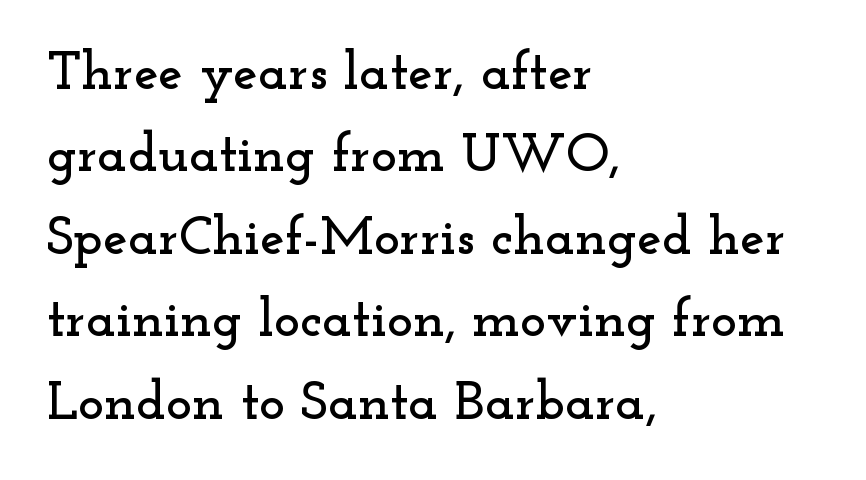
Q: Is the text italic (slanted)? A: No, it is upright.
Q: Is the typeface a serif or a sans-serif typeface? A: Serif.
Q: Is the text underlined? A: No.
Q: How is the paragraph aligned? A: Left-aligned.
Q: Is the spacing between letters normal or unusually wide? A: Normal.
Q: Is the spacing between lines tight, normal or loose? A: Normal.
Q: Width (condensed, normal, or wide)? A: Wide.
Q: Stroke contrast? A: Low.
Q: x-height? A: Small.
Q: Monospaced? A: No.
